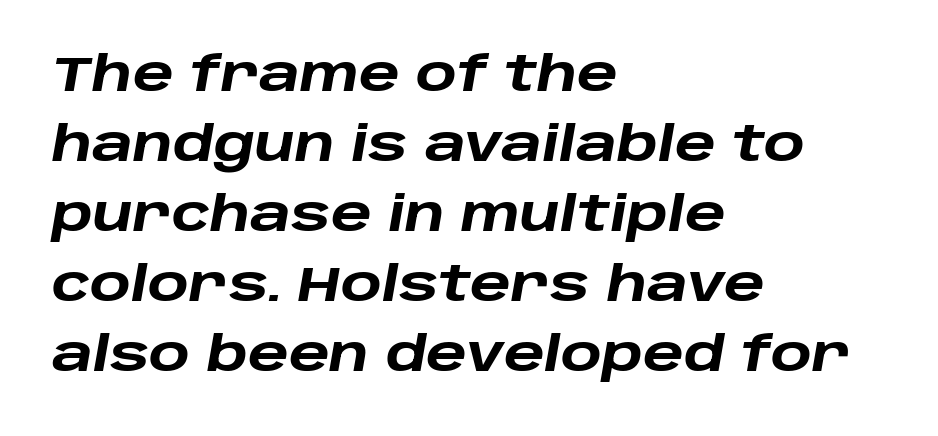
{"italic": "yes", "lean": "right", "slant_degrees": 10, "bold": "yes", "weight": "heavy", "width": "wide", "stroke_contrast": "low", "x_height": "large", "monospaced": "no", "underline": "no", "align": "left", "line_spacing": "normal", "line_spacing_ratio": 1.46, "letter_spacing": "normal", "letter_spacing_em": 0.0, "glyph_px": 48}
